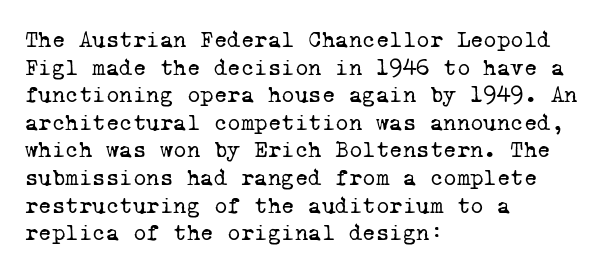
The lines in this sample share a left origin and differ only in where they stop. Nothing heavy about these letters — not bold at all. There is no visible air inserted between adjacent glyphs. Any mark beneath the type? The region is blank.
